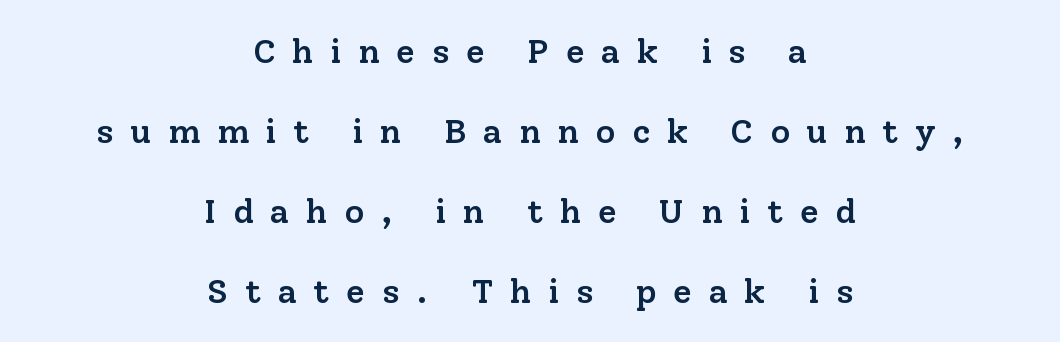
{"serif": "yes", "italic": "no", "bold": "semi", "weight": "semibold", "width": "normal", "stroke_contrast": "low", "x_height": "medium", "monospaced": "no", "underline": "no", "align": "center", "line_spacing": "loose", "line_spacing_ratio": 2.35, "letter_spacing": "wide", "letter_spacing_em": 0.49, "glyph_px": 34}
